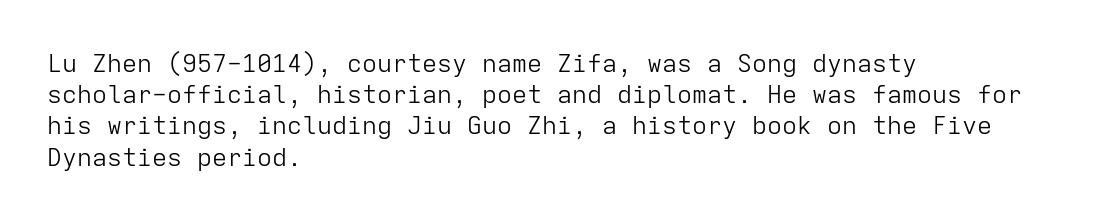
Q: Is the text bold? A: No.
Q: Is the text italic (slanted)? A: No, it is upright.
Q: Is the text underlined? A: No.
Q: How is the paragraph aligned? A: Left-aligned.
Q: Is the spacing between letters normal or unusually wide? A: Normal.
Q: Is the spacing between lines tight, normal or loose? A: Normal.
